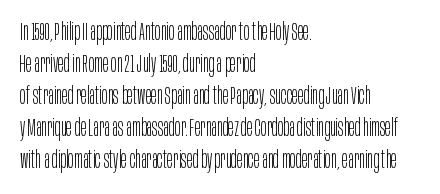
A bare baseline throughout the passage. Does the lettering tilt? It doesn't — this is upright. Leftover space on each line is placed entirely after the last word. Regarding leading, the lines here are spaced in the standard way. Inter-character spacing is left at the font's built-in metrics. Compared with a typical body face, this is equally light or lighter still.
